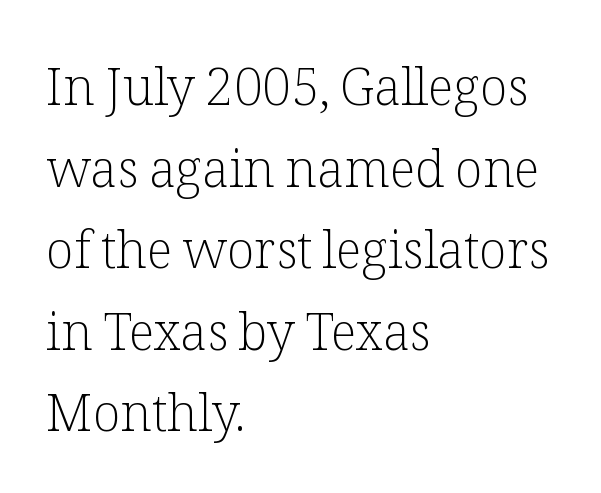
Q: Is the text bold? A: No.
Q: Is the text italic (slanted)? A: No, it is upright.
Q: Is the typeface a serif or a sans-serif typeface? A: Serif.
Q: Is the text underlined? A: No.
Q: How is the paragraph aligned? A: Left-aligned.
Q: Is the spacing between letters normal or unusually wide? A: Normal.
Q: Is the spacing between lines tight, normal or loose? A: Normal.
Q: Width (condensed, normal, or wide)? A: Normal.
Q: Stroke contrast? A: Low.
Q: x-height? A: Medium.
Q: Monospaced? A: No.
